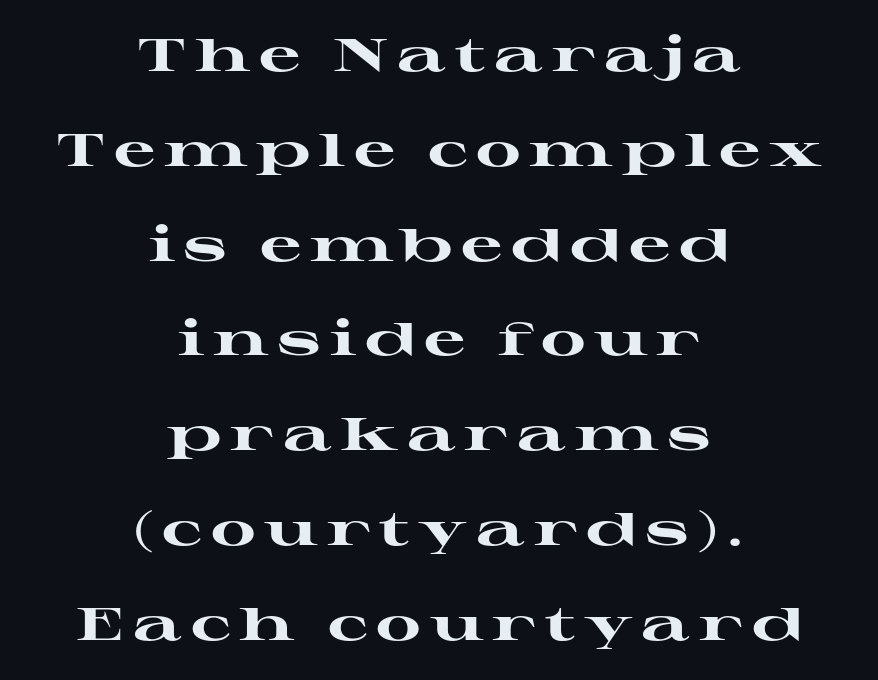
The image shows 46 px heavy, wide serif type, upright; set centered, loose line spacing (2.06x), not underlined; high stroke contrast and a medium x-height.
